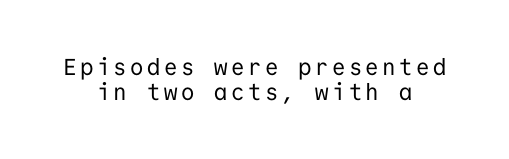
{"italic": "no", "bold": "no", "underline": "no", "align": "center", "line_spacing": "tight", "line_spacing_ratio": 1.07, "glyph_px": 23}
